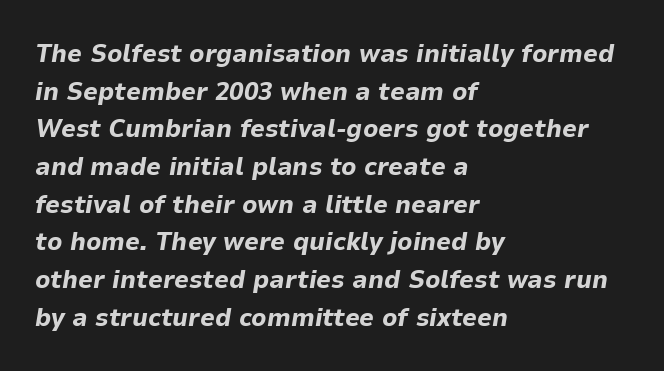
The image shows 26 px bold type, italic (leaning right); set left-aligned, normal line spacing (1.45x), normal letter spacing, not underlined.
